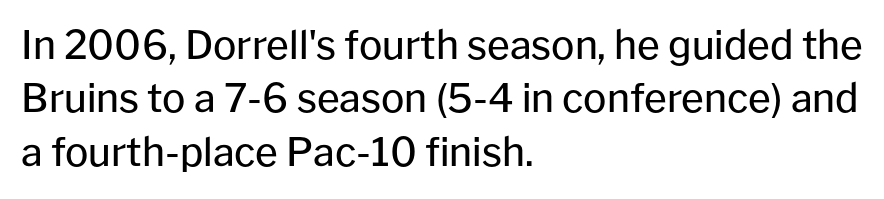
The glyphs in this specimen are sans serif. Compared with a typical body face, this is equally light or lighter still. The rendering keeps characters at their native spacing. You can tell it's not italic because the verticals are truly vertical.
